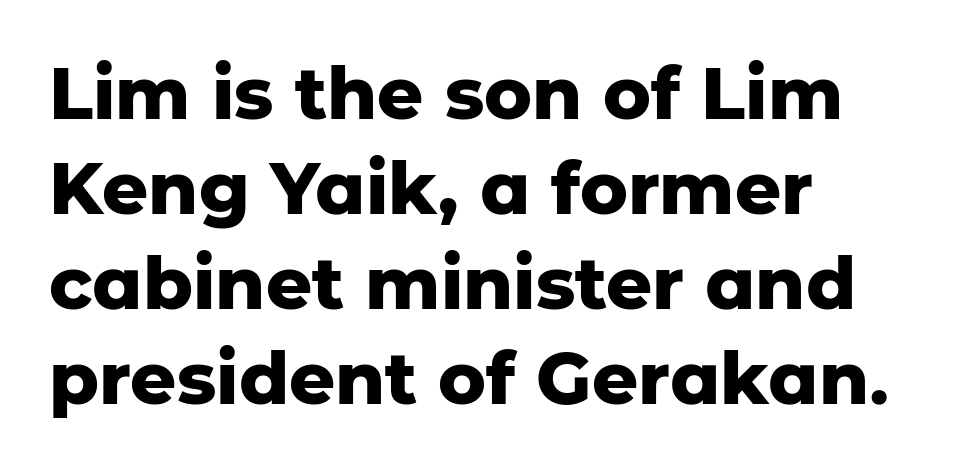
The image shows 72 px heavy sans-serif type, upright; set left-aligned, normal line spacing (1.32x), normal letter spacing, not underlined; low stroke contrast and a medium x-height.
